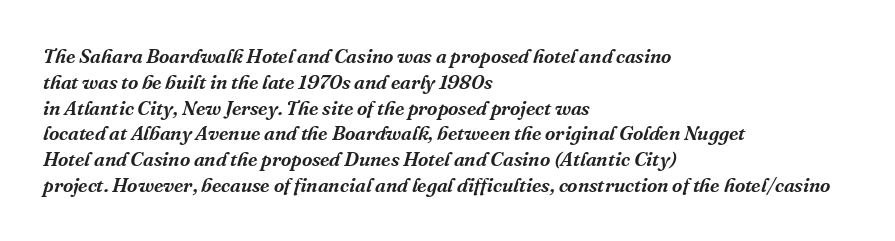
Short note: letters normally spaced. This is oblique type, the kind used for emphasis or titles. What's the leading like? Ordinary, nothing unusual. The compositor pushed each line to the left boundary. Plain, unruled lines of type.
